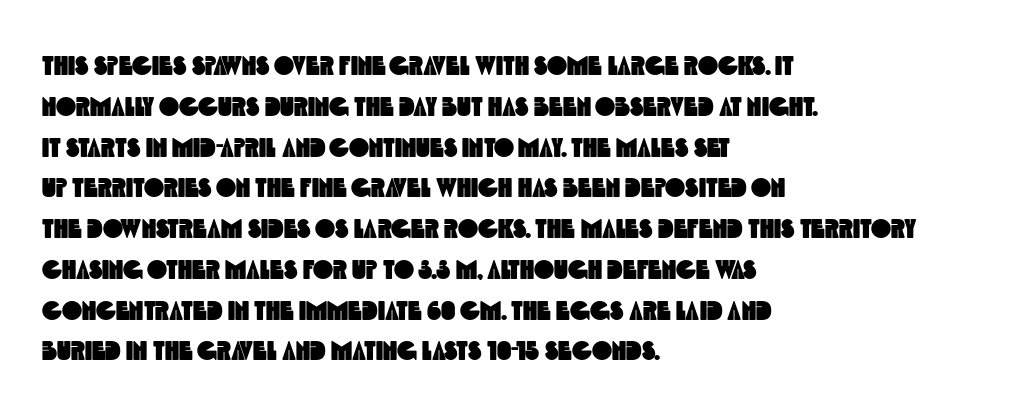
Q: Is the text underlined? A: No.
Q: How is the paragraph aligned? A: Left-aligned.
Q: Is the spacing between letters normal or unusually wide? A: Normal.
Q: Is the spacing between lines tight, normal or loose? A: Normal.
